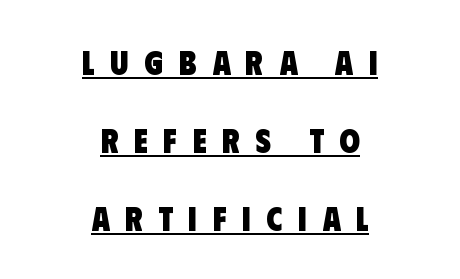
Q: Is the text bold? A: Yes.
Q: Is the typeface a serif or a sans-serif typeface? A: Sans-serif.
Q: Is the text underlined? A: Yes.
Q: How is the paragraph aligned? A: Centered.
Q: Is the spacing between letters normal or unusually wide? A: Unusually wide.
Q: Is the spacing between lines tight, normal or loose? A: Loose.
Q: Width (condensed, normal, or wide)? A: Condensed.
Q: Stroke contrast? A: Low.
Q: x-height? A: Large.
Q: Monospaced? A: No.
